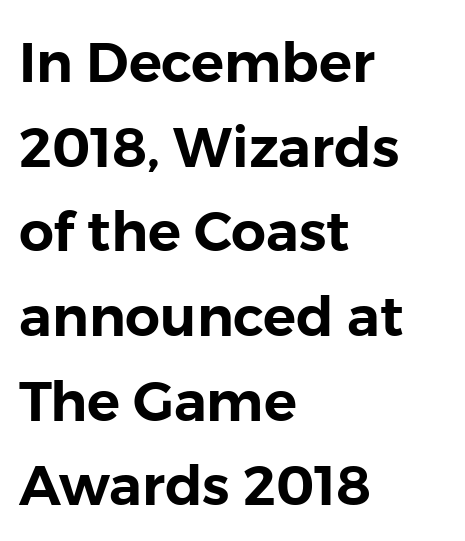
Q: Is the text italic (slanted)? A: No, it is upright.
Q: Is the typeface a serif or a sans-serif typeface? A: Sans-serif.
Q: Is the text underlined? A: No.
Q: How is the paragraph aligned? A: Left-aligned.
Q: Is the spacing between letters normal or unusually wide? A: Normal.
Q: Is the spacing between lines tight, normal or loose? A: Normal.
Q: Width (condensed, normal, or wide)? A: Normal.
Q: Stroke contrast? A: Low.
Q: x-height? A: Medium.
Q: Monospaced? A: No.
